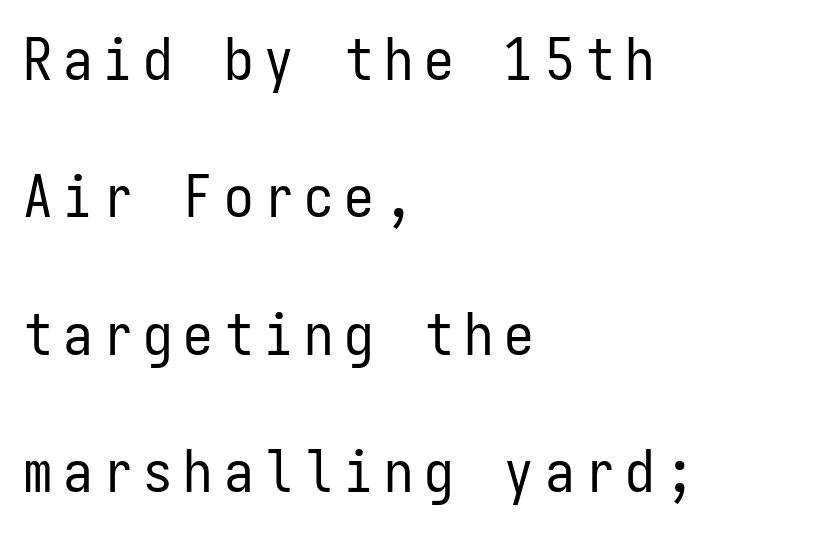
{"serif": "no", "italic": "no", "bold": "no", "weight": "regular", "width": "condensed", "stroke_contrast": "low", "x_height": "medium", "monospaced": "yes", "underline": "no", "align": "left", "line_spacing": "loose", "line_spacing_ratio": 2.33, "glyph_px": 59}
